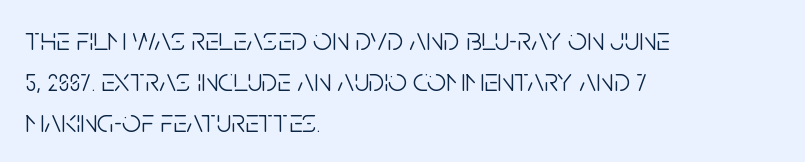
Q: Is the text bold? A: No.
Q: Is the text italic (slanted)? A: No, it is upright.
Q: Is the typeface a serif or a sans-serif typeface? A: Sans-serif.
Q: Is the text underlined? A: No.
Q: How is the paragraph aligned? A: Left-aligned.
Q: Is the spacing between letters normal or unusually wide? A: Normal.
Q: Width (condensed, normal, or wide)? A: Condensed.
Q: Stroke contrast? A: Low.
Q: x-height? A: Large.
Q: Monospaced? A: No.
